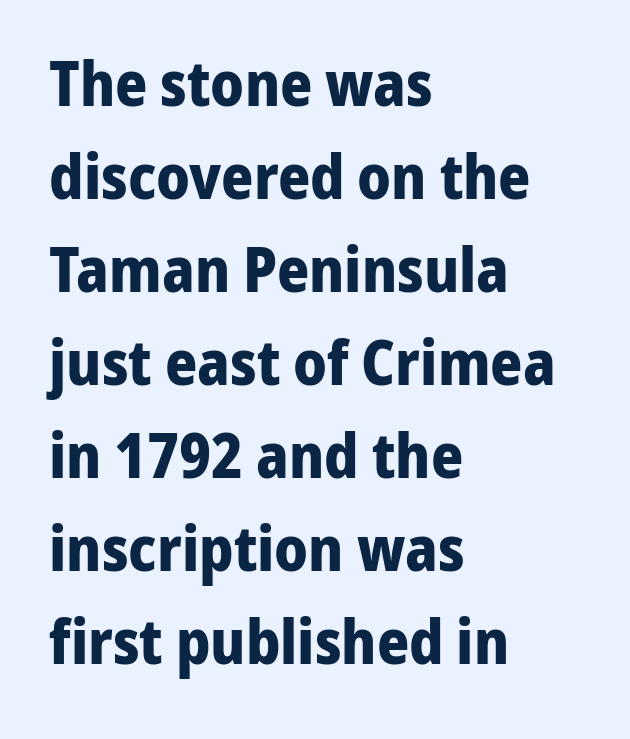
The image shows 62 px bold sans-serif type, upright; set left-aligned, normal line spacing (1.5x), normal letter spacing, not underlined; low stroke contrast and a medium x-height.
